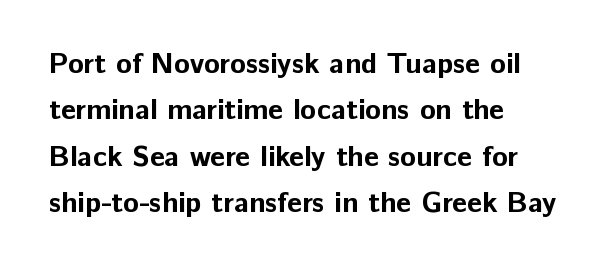
Look at the stroke-to-counter ratio: heavy, a bold. Descenders are the only things crossing below the line. Spacing verdict: proportional, widths tailored to each character. Students, note that the glyphs here touch the page at normal intervals.
